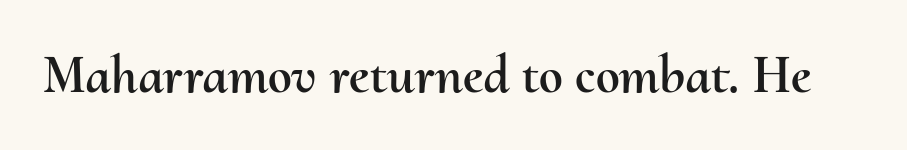
{"italic": "no", "width": "normal", "stroke_contrast": "medium", "x_height": "small", "monospaced": "no", "underline": "no", "letter_spacing": "normal", "letter_spacing_em": 0.0, "glyph_px": 54}
